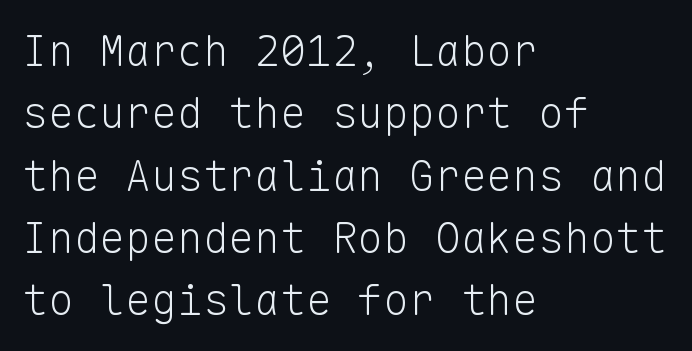
The paragraph shown leans on its left margin. Any mark beneath the type? The region is blank. Rows of type keep a routine distance in the vertical direction. The gaps between neighbouring characters are ordinary and unremarkable. The letters look calm and open, with moderate or lighter stems.
